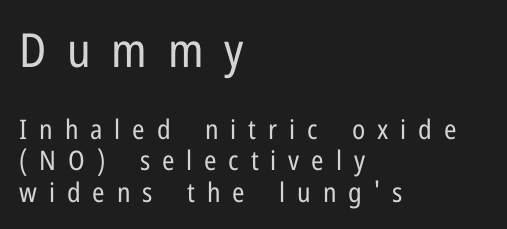
Q: Is the text bold? A: No.
Q: Is the text italic (slanted)? A: No, it is upright.
Q: Is the typeface a serif or a sans-serif typeface? A: Sans-serif.
Q: Is the text underlined? A: No.
Q: How is the paragraph aligned? A: Left-aligned.
Q: Is the spacing between letters normal or unusually wide? A: Unusually wide.
Q: Which block of text is set in a larger size, the first (top) or the second (bottom)? A: The first (top) one.
Q: Width (condensed, normal, or wide)? A: Condensed.
Q: Stroke contrast? A: Low.
Q: x-height? A: Medium.
Q: Monospaced? A: No.
